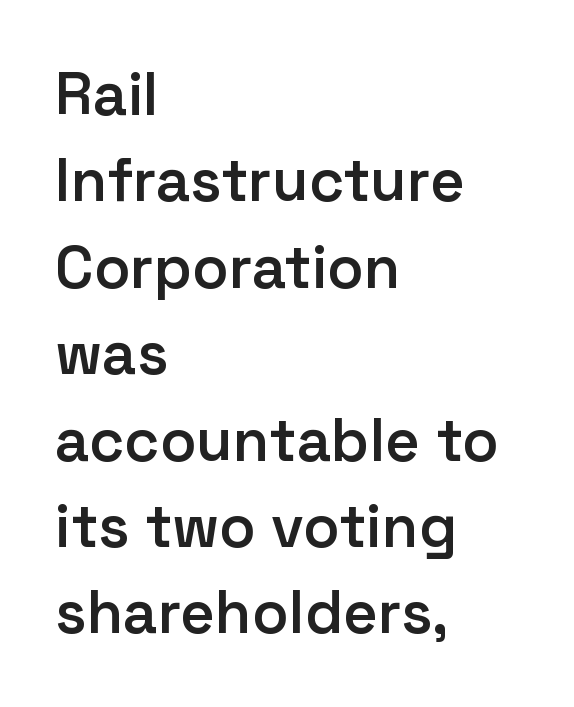
Q: Is the text bold? A: Semi-bold.
Q: Is the text italic (slanted)? A: No, it is upright.
Q: Is the typeface a serif or a sans-serif typeface? A: Sans-serif.
Q: Is the text underlined? A: No.
Q: How is the paragraph aligned? A: Left-aligned.
Q: Is the spacing between letters normal or unusually wide? A: Normal.
Q: Is the spacing between lines tight, normal or loose? A: Normal.
Q: Width (condensed, normal, or wide)? A: Normal.
Q: Stroke contrast? A: Low.
Q: x-height? A: Medium.
Q: Monospaced? A: No.
